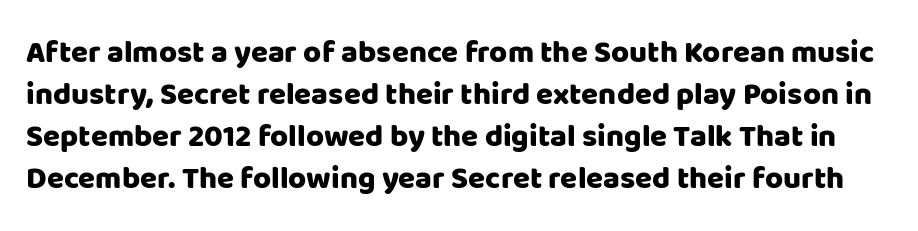
Standard letterfit; no display-style spreading of the glyphs. The area under the type is left untouched. The font family rendered here belongs to the sans-serif group. Character widths vary here, with narrow letters taking less room than wide ones. This block has exactly the height ordinary leading produces.
